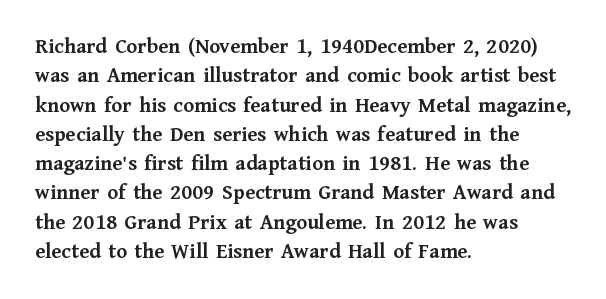
{"italic": "no", "bold": "yes", "underline": "no", "align": "left", "line_spacing": "normal", "line_spacing_ratio": 1.33, "letter_spacing": "normal", "letter_spacing_em": 0.0, "glyph_px": 22}
